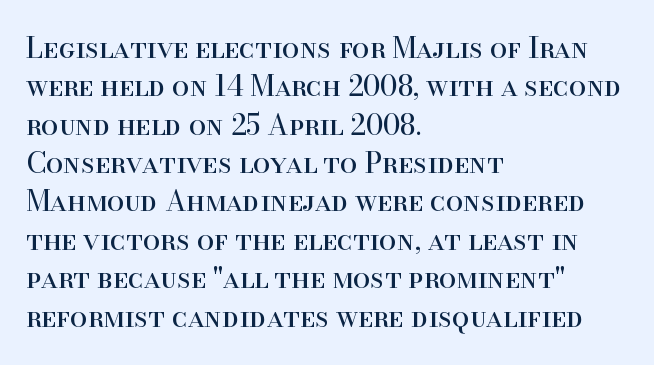
The image shows 28 px regular-weight serif type, upright; set left-aligned, normal line spacing (1.37x), normal letter spacing, not underlined; high stroke contrast and a small x-height.
